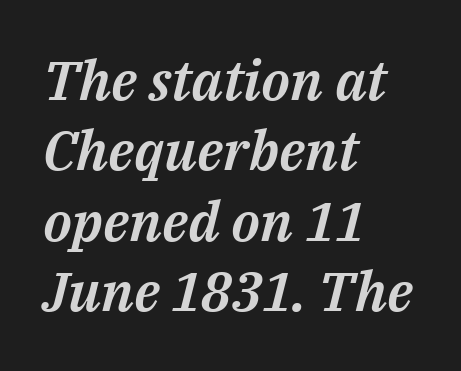
The image shows 55 px text type, italic (leaning right); set left-aligned, normal line spacing (1.28x), normal letter spacing, not underlined; medium stroke contrast and a medium x-height.
